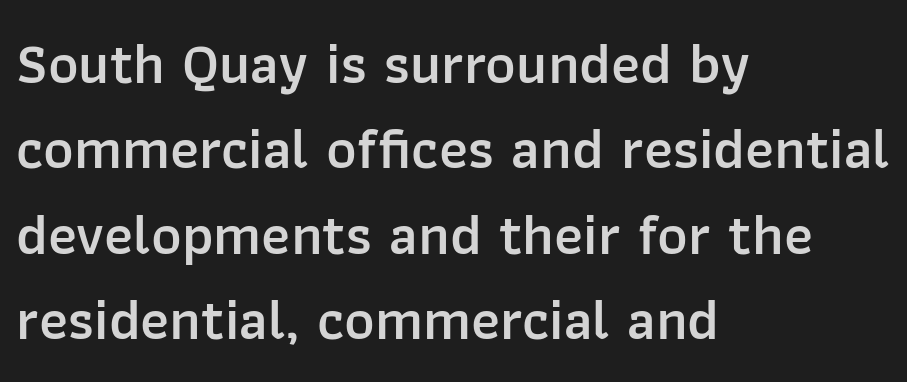
Every row of glyphs begins at an identical x-position on the left. How are the letters spaced? Ordinarily, with no added tracking. This sample has the flowing, uneven cadence of proportional lettering. Font category for this specimen: sans-serif.
